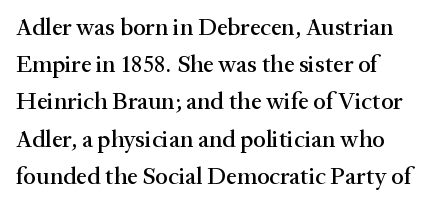
The image shows 24 px text type, upright; set normal line spacing (1.55x), normal letter spacing, not underlined.
